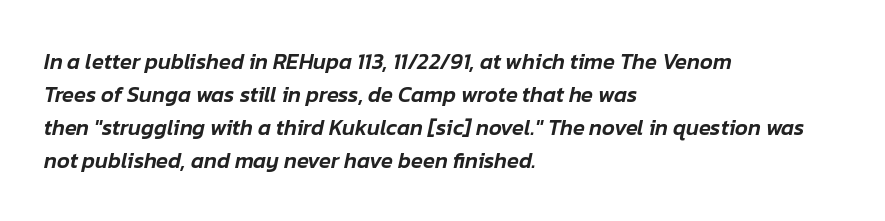
{"italic": "yes", "lean": "right", "slant_degrees": 12, "underline": "no", "align": "left", "line_spacing": "normal", "line_spacing_ratio": 1.5, "letter_spacing": "normal", "letter_spacing_em": 0.0, "glyph_px": 22}
